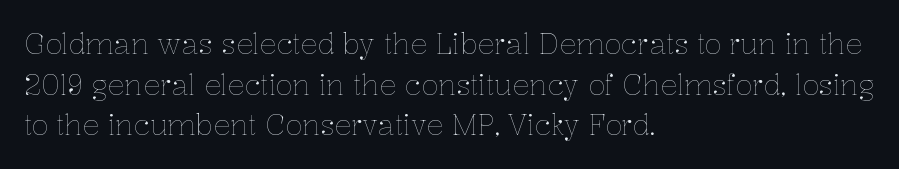
The rendering uses natural spacing where letterforms have individual widths. Quick note: not italic, upright. The typeface has the unassuming heft of standard copy or less. Line starts are locked; line ends wander. The foot of each line stays bare and open.
